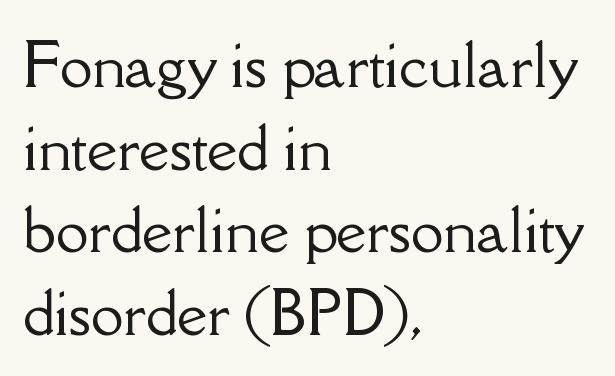
{"serif": "yes", "italic": "no", "width": "normal", "stroke_contrast": "low", "x_height": "small", "monospaced": "no", "underline": "no", "align": "left", "line_spacing": "normal", "line_spacing_ratio": 1.4, "letter_spacing": "normal", "letter_spacing_em": 0.0, "glyph_px": 59}
